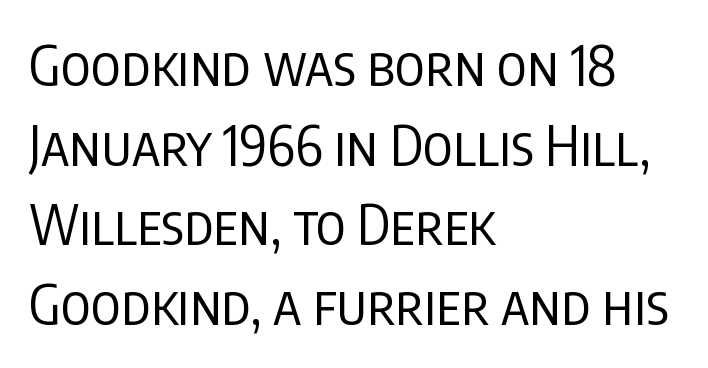
The image shows 55 px regular-weight, condensed sans-serif type, upright; set left-aligned, normal line spacing (1.45x), normal letter spacing, not underlined; low stroke contrast and a large x-height.
